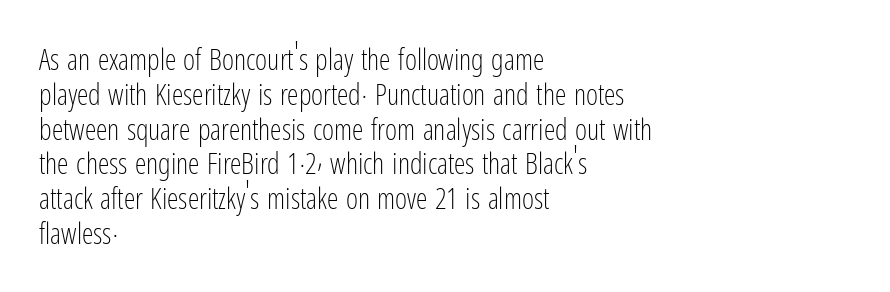
Q: Is the text bold? A: No.
Q: Is the text italic (slanted)? A: No, it is upright.
Q: Is the typeface a serif or a sans-serif typeface? A: Sans-serif.
Q: Is the text underlined? A: No.
Q: How is the paragraph aligned? A: Left-aligned.
Q: Is the spacing between letters normal or unusually wide? A: Normal.
Q: Width (condensed, normal, or wide)? A: Condensed.
Q: Stroke contrast? A: Low.
Q: x-height? A: Medium.
Q: Monospaced? A: No.
